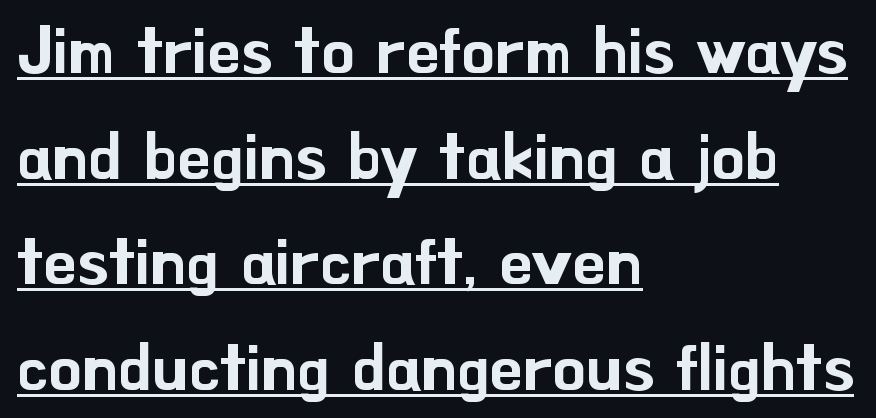
Q: Is the text italic (slanted)? A: No, it is upright.
Q: Is the typeface a serif or a sans-serif typeface? A: Sans-serif.
Q: Is the text underlined? A: Yes.
Q: How is the paragraph aligned? A: Left-aligned.
Q: Is the spacing between letters normal or unusually wide? A: Normal.
Q: Is the spacing between lines tight, normal or loose? A: Normal.
Q: Width (condensed, normal, or wide)? A: Normal.
Q: Stroke contrast? A: Low.
Q: x-height? A: Small.
Q: Monospaced? A: No.
